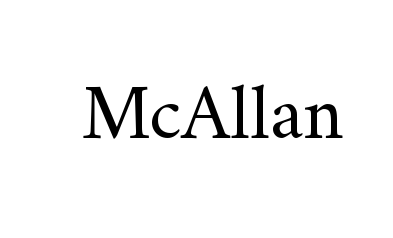
Q: Is the text bold? A: No.
Q: Is the text italic (slanted)? A: No, it is upright.
Q: Is the typeface a serif or a sans-serif typeface? A: Serif.
Q: Is the text underlined? A: No.
Q: Is the spacing between letters normal or unusually wide? A: Normal.
Q: Width (condensed, normal, or wide)? A: Normal.
Q: Stroke contrast? A: Medium.
Q: x-height? A: Small.
Q: Monospaced? A: No.
